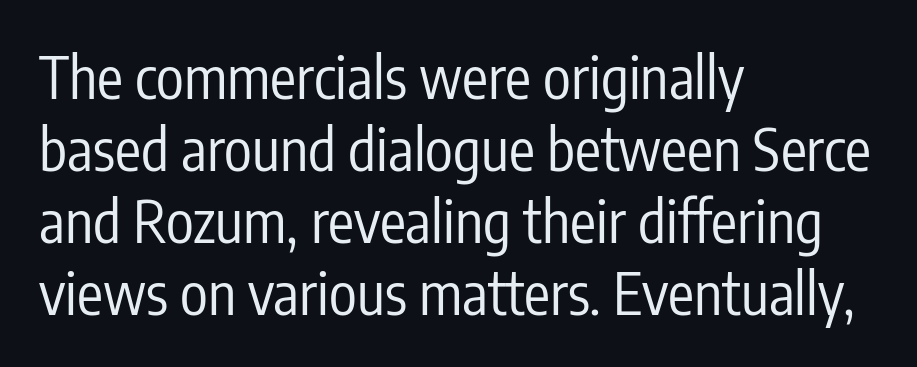
Only glyphs here, with clear space below each row. Here the designer chose a conventional face with non-uniform glyph widths. No chunkiness to these letters — they're not bold. Is there any slant? The stems are plumb.
